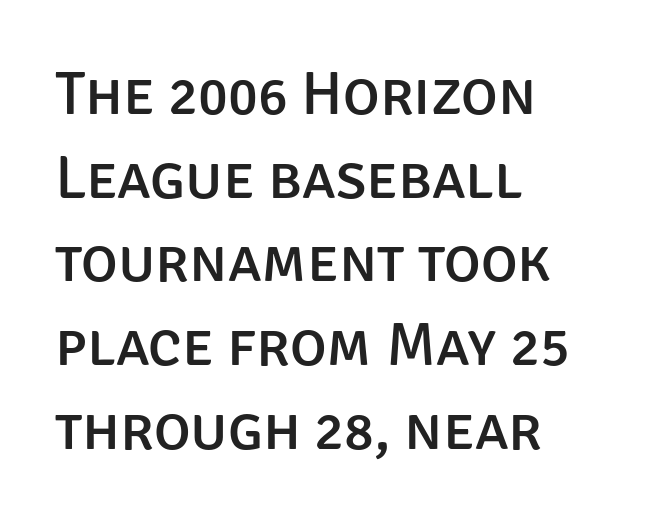
Q: Is the text italic (slanted)? A: No, it is upright.
Q: Is the typeface a serif or a sans-serif typeface? A: Sans-serif.
Q: Is the text underlined? A: No.
Q: How is the paragraph aligned? A: Left-aligned.
Q: Is the spacing between letters normal or unusually wide? A: Normal.
Q: Is the spacing between lines tight, normal or loose? A: Normal.
Q: Width (condensed, normal, or wide)? A: Normal.
Q: Stroke contrast? A: Low.
Q: x-height? A: Large.
Q: Monospaced? A: No.
